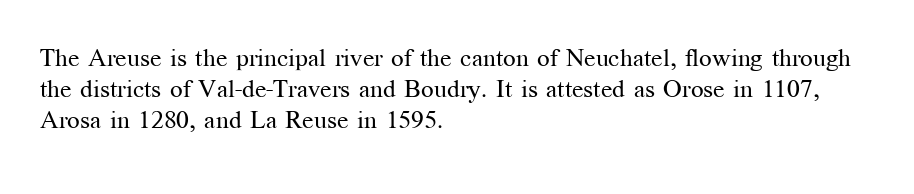
{"italic": "no", "bold": "no", "underline": "no", "align": "left", "line_spacing_ratio": 1.24, "letter_spacing": "normal", "letter_spacing_em": 0.0, "glyph_px": 25}
